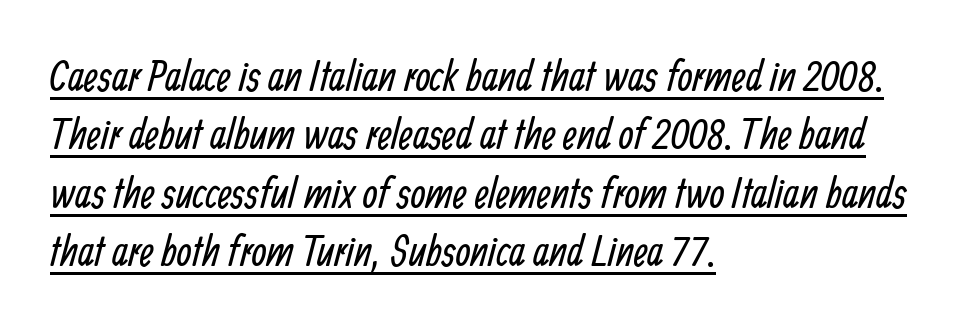
Q: Is the text bold? A: No.
Q: Is the typeface a serif or a sans-serif typeface? A: Sans-serif.
Q: Is the text underlined? A: Yes.
Q: How is the paragraph aligned? A: Left-aligned.
Q: Is the spacing between letters normal or unusually wide? A: Normal.
Q: Is the spacing between lines tight, normal or loose? A: Normal.
Q: Width (condensed, normal, or wide)? A: Condensed.
Q: Stroke contrast? A: Low.
Q: x-height? A: Medium.
Q: Monospaced? A: No.
